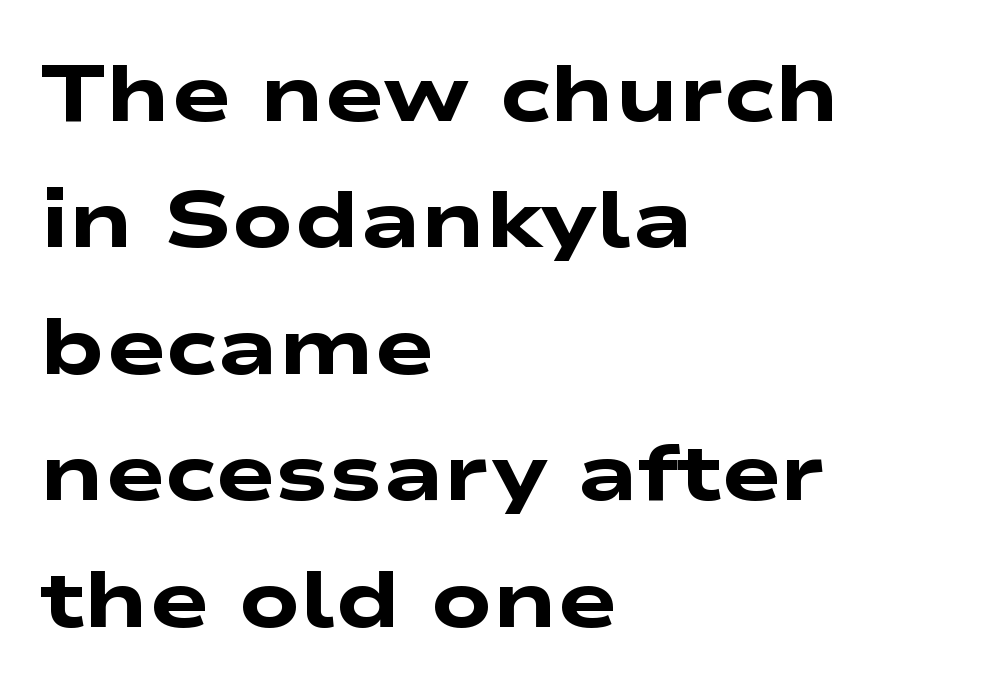
Q: Is the text bold? A: Yes.
Q: Is the typeface a serif or a sans-serif typeface? A: Sans-serif.
Q: Is the text underlined? A: No.
Q: How is the paragraph aligned? A: Left-aligned.
Q: Is the spacing between letters normal or unusually wide? A: Normal.
Q: Is the spacing between lines tight, normal or loose? A: Normal.
Q: Width (condensed, normal, or wide)? A: Wide.
Q: Stroke contrast? A: Low.
Q: x-height? A: Medium.
Q: Monospaced? A: No.
